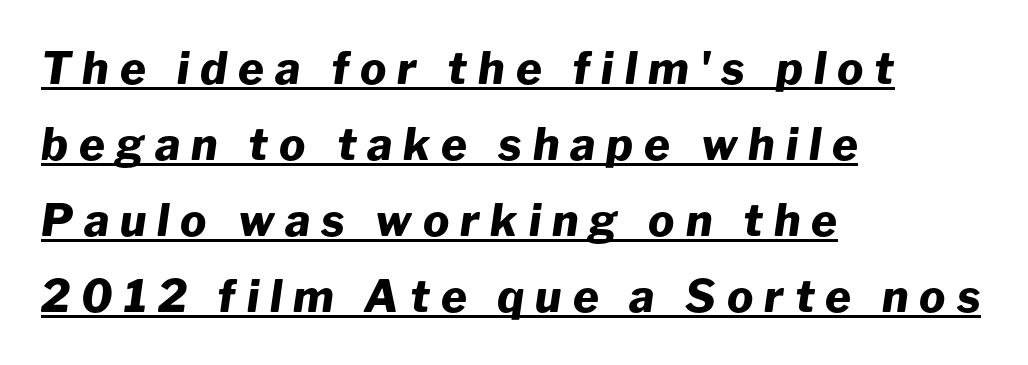
The image shows 44 px heavy type, italic (leaning right); set left-aligned, line spacing 1.73x, unusually wide letter spacing (+0.25 em), underlined; low stroke contrast and a medium x-height.
